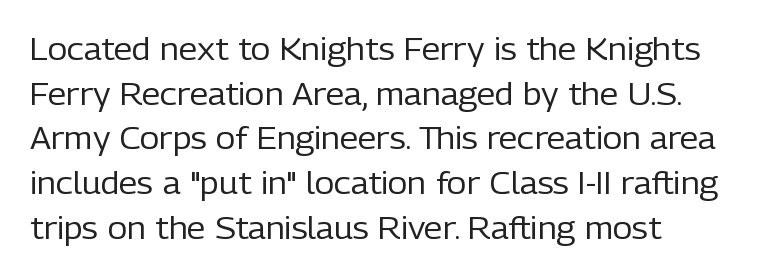
The image shows 30 px regular-weight sans-serif type, upright; set left-aligned, normal line spacing (1.49x), normal letter spacing, not underlined; low stroke contrast and a medium x-height.
